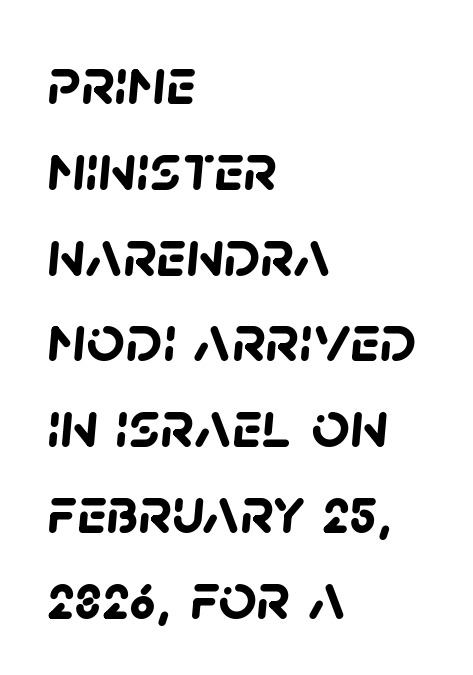
The image shows 67 px semibold sans-serif type; set left-aligned, normal line spacing (1.28x), normal letter spacing, not underlined; low stroke contrast and a large x-height.
